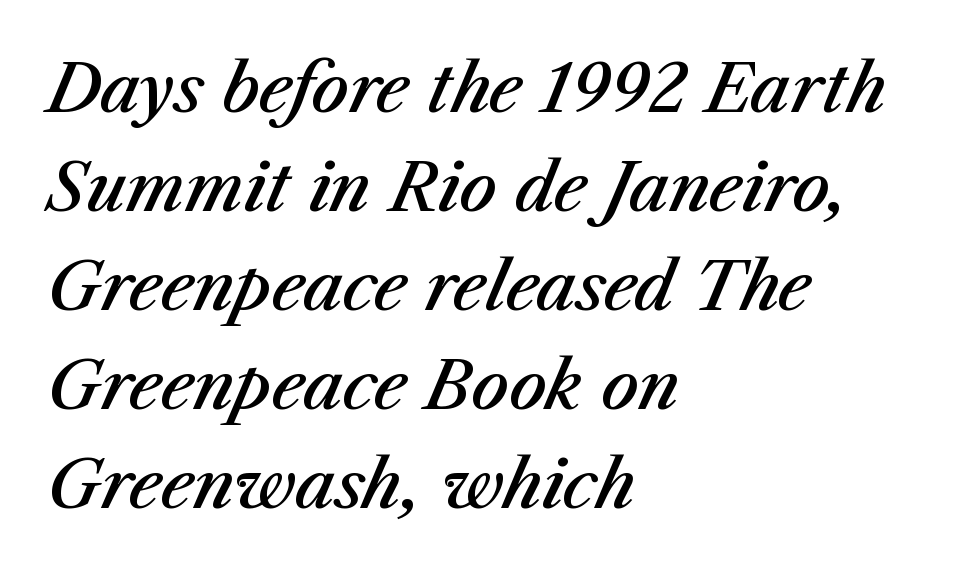
Q: Is the text bold? A: Semi-bold.
Q: Is the text italic (slanted)? A: Yes, it leans right by about 23 degrees.
Q: Is the text underlined? A: No.
Q: How is the paragraph aligned? A: Left-aligned.
Q: Is the spacing between letters normal or unusually wide? A: Normal.
Q: Is the spacing between lines tight, normal or loose? A: Normal.
Q: Width (condensed, normal, or wide)? A: Normal.
Q: Stroke contrast? A: Medium.
Q: x-height? A: Medium.
Q: Monospaced? A: No.
